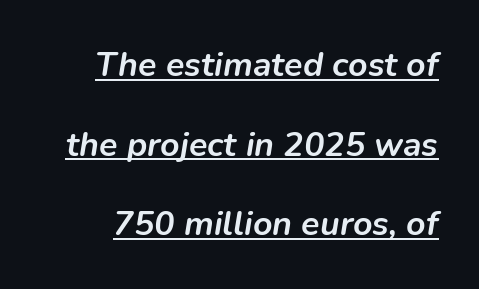
{"italic": "yes", "lean": "right", "slant_degrees": 9, "bold": "yes", "weight": "semibold", "width": "normal", "stroke_contrast": "low", "x_height": "medium", "monospaced": "no", "underline": "yes", "line_spacing": "loose", "line_spacing_ratio": 2.34, "letter_spacing": "normal", "letter_spacing_em": 0.0, "glyph_px": 34}
